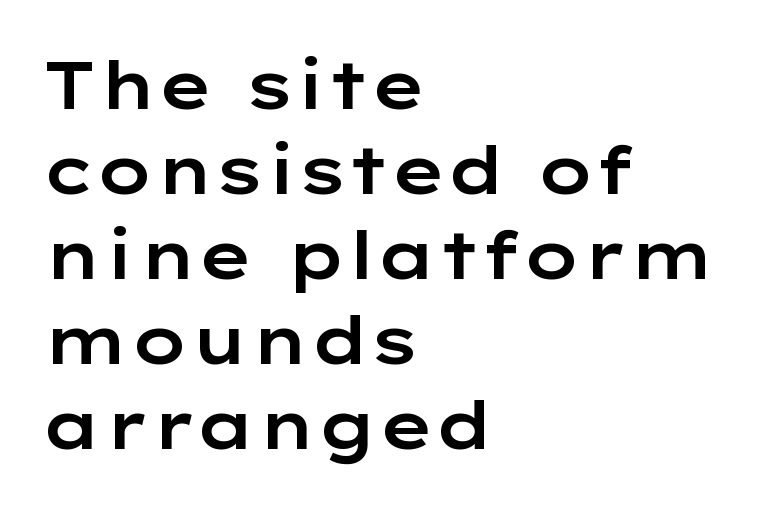
Q: Is the text italic (slanted)? A: No, it is upright.
Q: Is the typeface a serif or a sans-serif typeface? A: Sans-serif.
Q: Is the text underlined? A: No.
Q: How is the paragraph aligned? A: Left-aligned.
Q: Is the spacing between letters normal or unusually wide? A: Normal.
Q: Is the spacing between lines tight, normal or loose? A: Normal.
Q: Width (condensed, normal, or wide)? A: Wide.
Q: Stroke contrast? A: Low.
Q: x-height? A: Medium.
Q: Monospaced? A: No.
